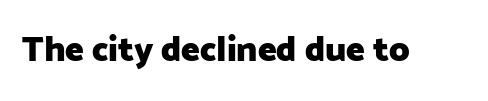
The image shows 35 px heavy sans-serif type, upright; set normal letter spacing, not underlined; low stroke contrast and a medium x-height.
